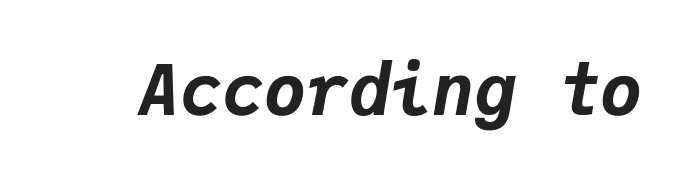
The image shows 70 px bold type, italic (leaning right), monospaced; set normal letter spacing, not underlined; low stroke contrast and a medium x-height.
